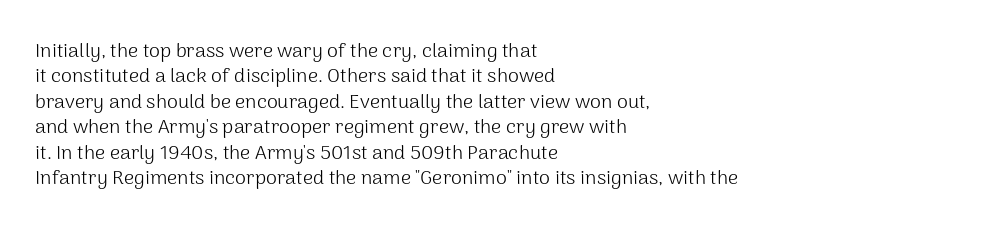
The image shows 20 px text type, upright; set left-aligned, normal line spacing (1.27x), normal letter spacing, not underlined.
